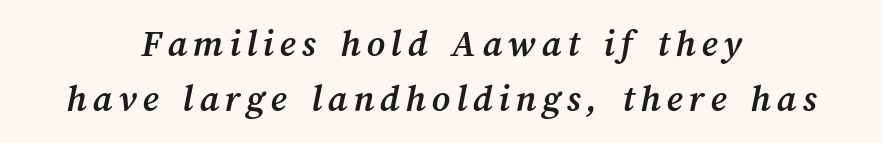
The image shows 39 px semibold type; set centered, normal line spacing (1.41x), not underlined; medium stroke contrast and a medium x-height.
